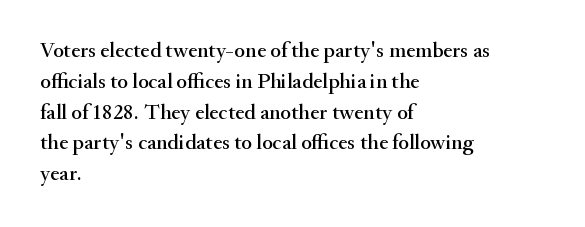
A classic flush-left, rag-right setting is used for this passage. Rendered with straight, roman letterforms. The rendering uses a moderate line-height, typical for paragraphs. In terms of letterspacing, this is plain default setting.
